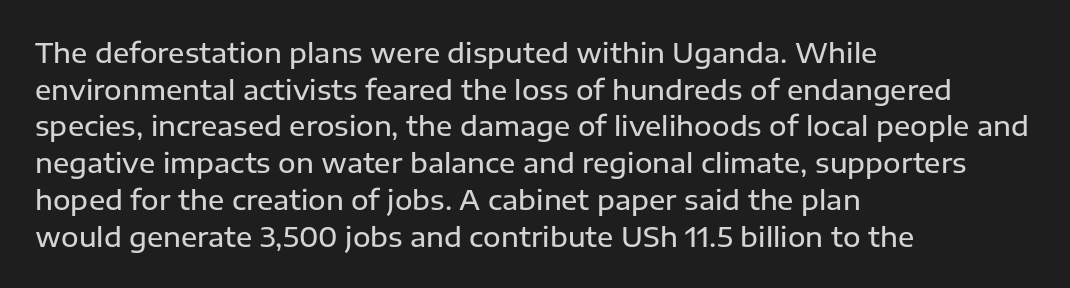
{"italic": "no", "bold": "semi", "underline": "no", "align": "left", "line_spacing": "normal", "line_spacing_ratio": 1.36, "letter_spacing": "normal", "letter_spacing_em": 0.0, "glyph_px": 27}
